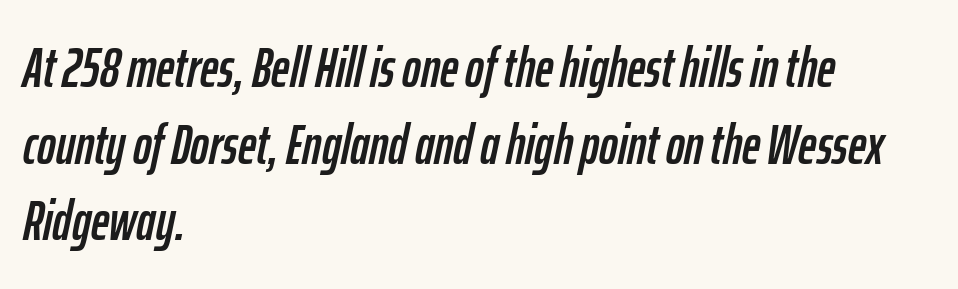
Here the designer chose a conventional face with non-uniform glyph widths. Does the lettering tilt? It does — this is italic. Nobody drew a line under any word here. The setting favours the left margin, as ordinary paragraphs usually do. You could call the tracking neutral — neither tight nor loose. Rows of type keep a routine distance in the vertical direction.
